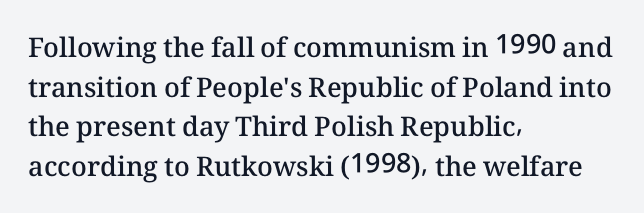
Observe the ordinary spacing: letters are neighbours, not strangers. The font's upright variant was chosen for this text. Letters rest on an invisible, unmarked baseline. The leading is moderate, giving the passage an even texture. The paragraph has a hard left edge and a soft right edge.
